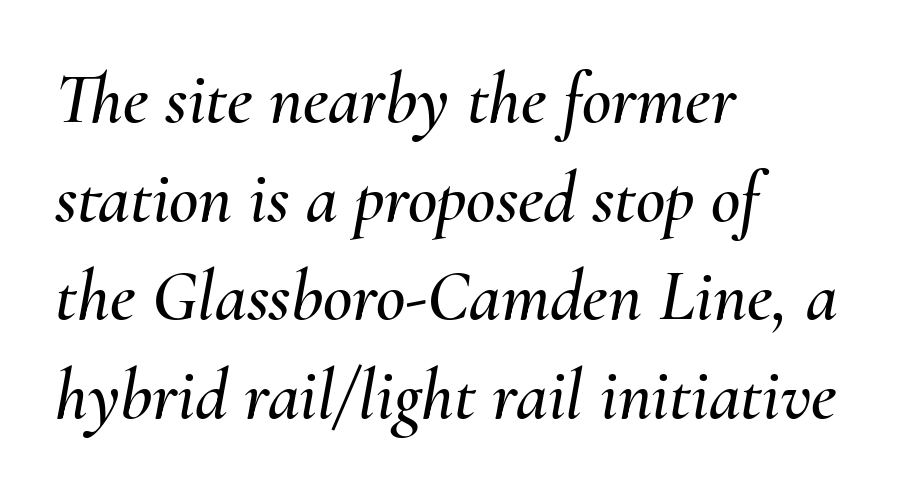
The image shows 72 px text type, italic (leaning right); set left-aligned, normal line spacing (1.37x), normal letter spacing, not underlined; medium stroke contrast and a small x-height.
